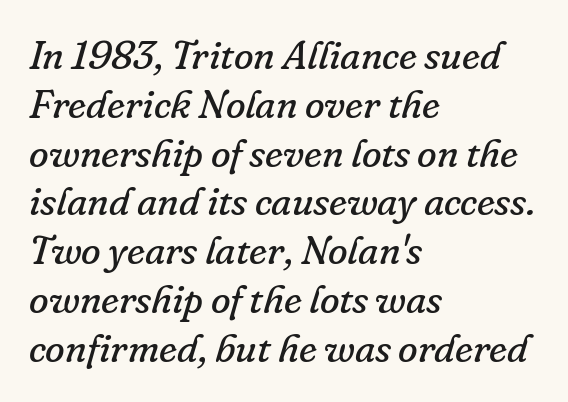
This rendering leaves character spacing at its baseline value. Underline: absent. No heavy texture on the line: the type isn't bold. Note the varied advance widths — an 'i' is clearly narrower than an 'm'. Stroke terminals: seriffed. The rendering anchors every line to the left-hand side.
